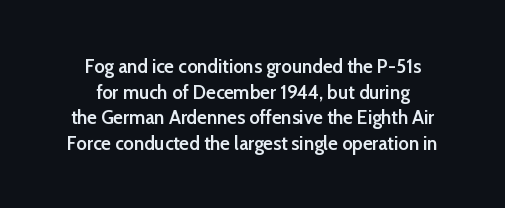
Nobody touched the tracking dial on this one. What's the leading like? Ordinary, nothing unusual. Is there any slant? The stems are plumb. This rendering uses center alignment, leaving both contours irregular but symmetric. Students, this is semibold: more ink than regular, less than bold.
